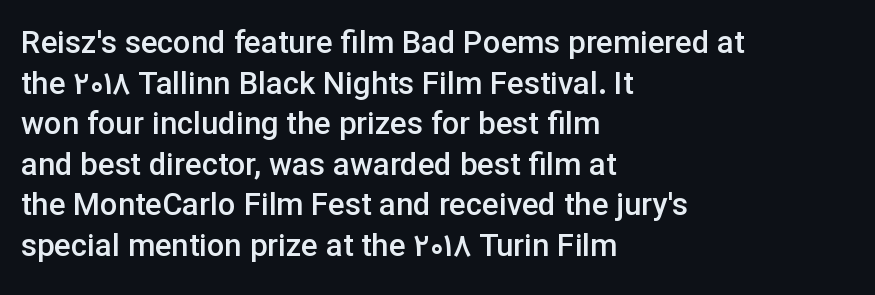
{"serif": "no", "italic": "no", "bold": "semi", "weight": "semibold", "width": "normal", "stroke_contrast": "low", "x_height": "medium", "monospaced": "no", "underline": "no", "align": "left", "line_spacing": "normal", "line_spacing_ratio": 1.31, "letter_spacing": "normal", "letter_spacing_em": 0.0, "glyph_px": 31}
